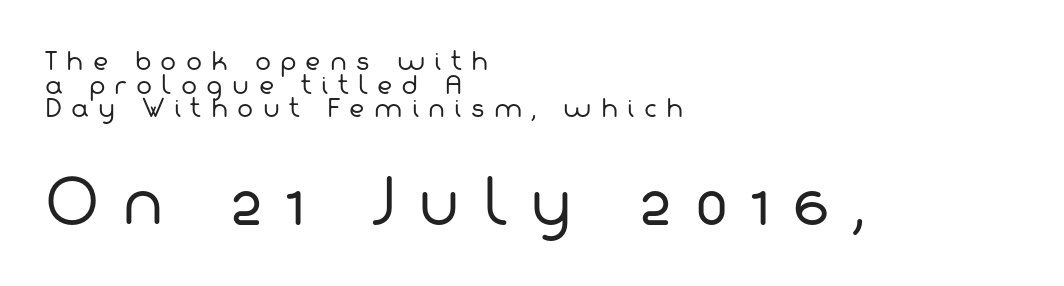
{"serif": "no", "bold": "no", "weight": "regular", "width": "normal", "stroke_contrast": "low", "x_height": "medium", "monospaced": "no", "underline": "no", "align": "left", "line_spacing": "tight", "line_spacing_ratio": 0.98, "letter_spacing": "wide", "letter_spacing_em": 0.38, "larger_block": "second", "size_ratio": 2.46, "glyph_px": 59}
